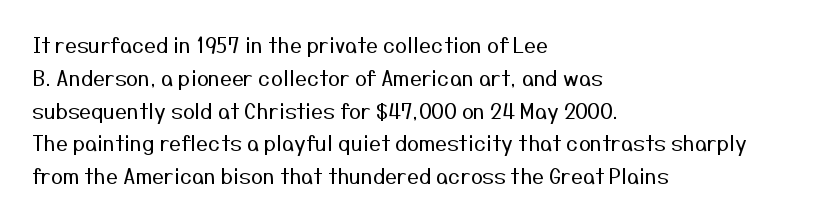
Upright lettering throughout. The rows are spaced the way most documents space them. These lines stack with their left ends in a neat column. The space beneath each line is pristine and unruled. This sample uses plain, unmodified letter spacing. Stem width sits at or under what a default text font uses.
